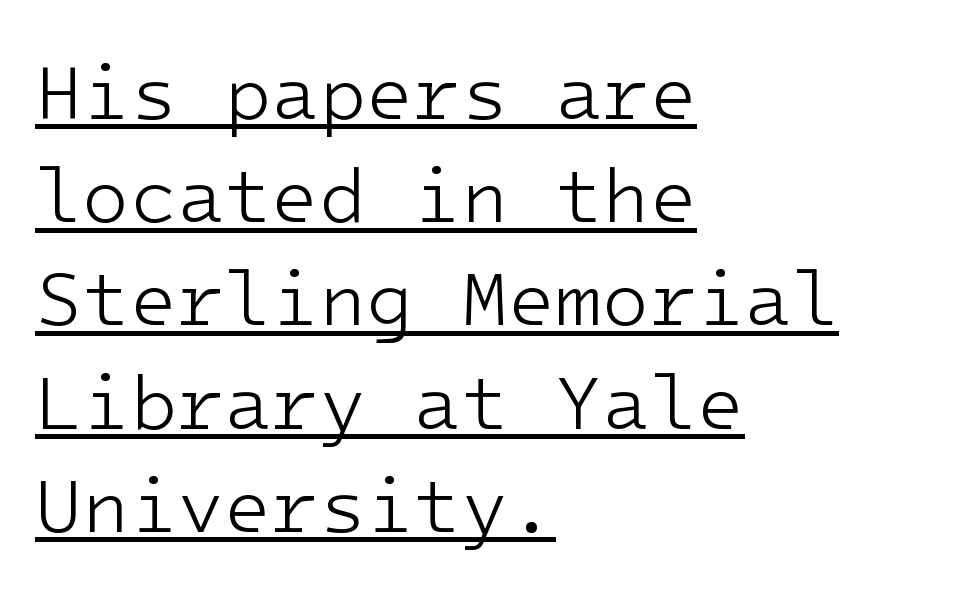
Each letter, wide or thin by design, is forced into the same width here. Each new line begins a customary step beneath the previous one. The text was rendered using a sans face with plain stroke endings. Every row of glyphs begins at an identical x-position on the left. Tracking here is standard; glyphs follow each other at the usual distance. Decoration check: the copy is underlined.
